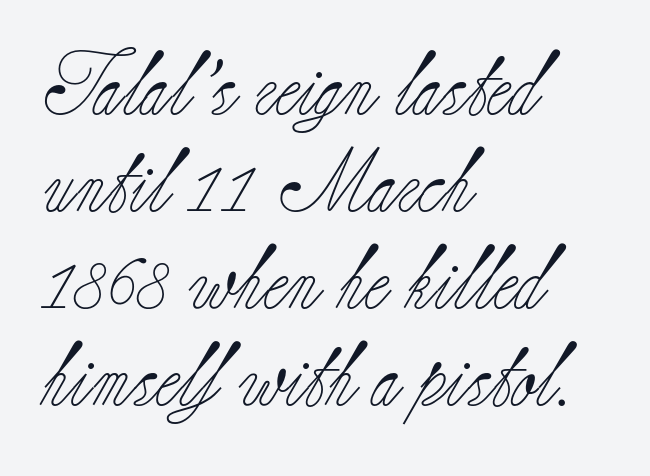
Caption: standard tracking, unaltered. Horizontally, the lines are justified to the leading edge only. A typesetter would call this proportional, since set widths differ per character. The designer left line spacing at the default. Check where the strokes stop: tiny serifs finish them off.
